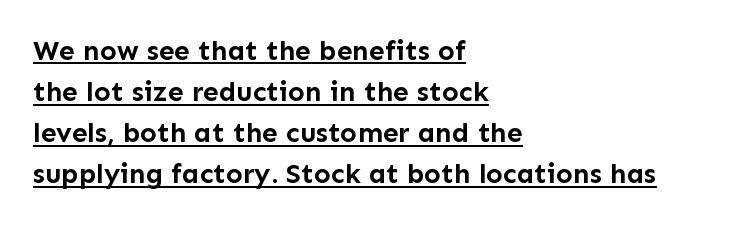
The image shows 28 px semibold sans-serif type, upright; set left-aligned, normal line spacing (1.47x), normal letter spacing, underlined; low stroke contrast and a medium x-height.
